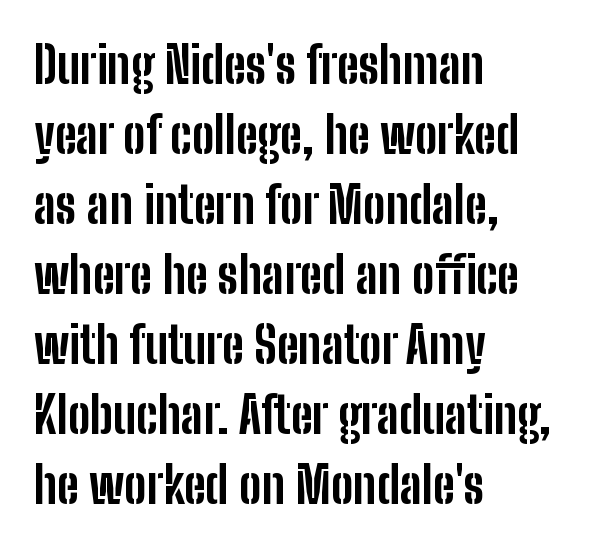
Q: Is the text bold? A: Yes.
Q: Is the text italic (slanted)? A: No, it is upright.
Q: Is the typeface a serif or a sans-serif typeface? A: Sans-serif.
Q: Is the text underlined? A: No.
Q: How is the paragraph aligned? A: Left-aligned.
Q: Is the spacing between letters normal or unusually wide? A: Normal.
Q: Is the spacing between lines tight, normal or loose? A: Normal.
Q: Width (condensed, normal, or wide)? A: Condensed.
Q: Stroke contrast? A: Low.
Q: x-height? A: Medium.
Q: Monospaced? A: No.
